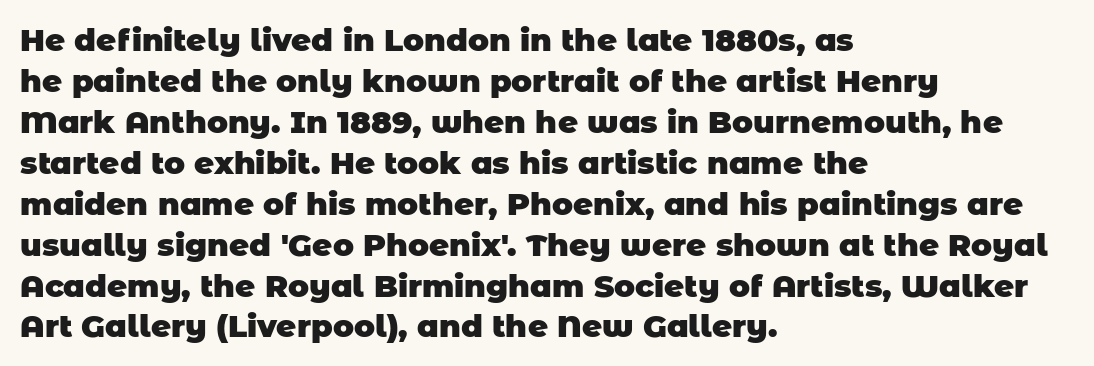
Here the glyphs are tracked normally, forming tight word shapes. Has an underline been added? It has not. Each letter keeps its own natural width here, so spacing adapts to shape. Strong, thick strokes mark this as bold type.
